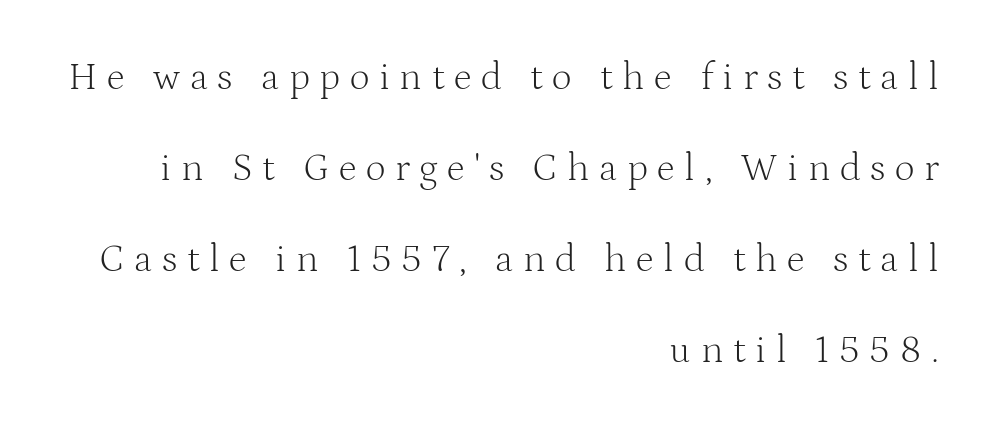
Q: Is the text bold? A: No.
Q: Is the text italic (slanted)? A: No, it is upright.
Q: Is the typeface a serif or a sans-serif typeface? A: Serif.
Q: Is the text underlined? A: No.
Q: How is the paragraph aligned? A: Right-aligned.
Q: Is the spacing between letters normal or unusually wide? A: Unusually wide.
Q: Is the spacing between lines tight, normal or loose? A: Loose.
Q: Width (condensed, normal, or wide)? A: Normal.
Q: Stroke contrast? A: Medium.
Q: x-height? A: Medium.
Q: Monospaced? A: No.
